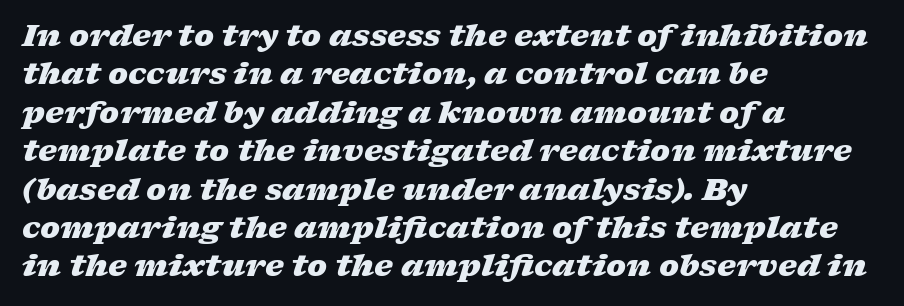
{"italic": "yes", "lean": "right", "slant_degrees": 17, "bold": "yes", "weight": "heavy", "width": "wide", "stroke_contrast": "low", "x_height": "medium", "monospaced": "no", "underline": "no", "align": "left", "line_spacing": "normal", "line_spacing_ratio": 1.28, "letter_spacing": "normal", "letter_spacing_em": 0.0, "glyph_px": 30}
